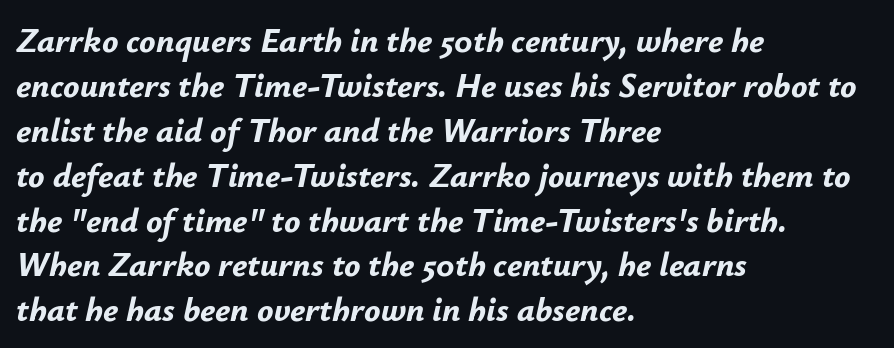
{"italic": "yes", "lean": "right", "slant_degrees": 12, "bold": "yes", "weight": "bold", "width": "normal", "stroke_contrast": "low", "x_height": "small", "monospaced": "no", "underline": "no", "align": "left", "line_spacing": "normal", "line_spacing_ratio": 1.32, "letter_spacing": "normal", "letter_spacing_em": 0.0, "glyph_px": 34}
